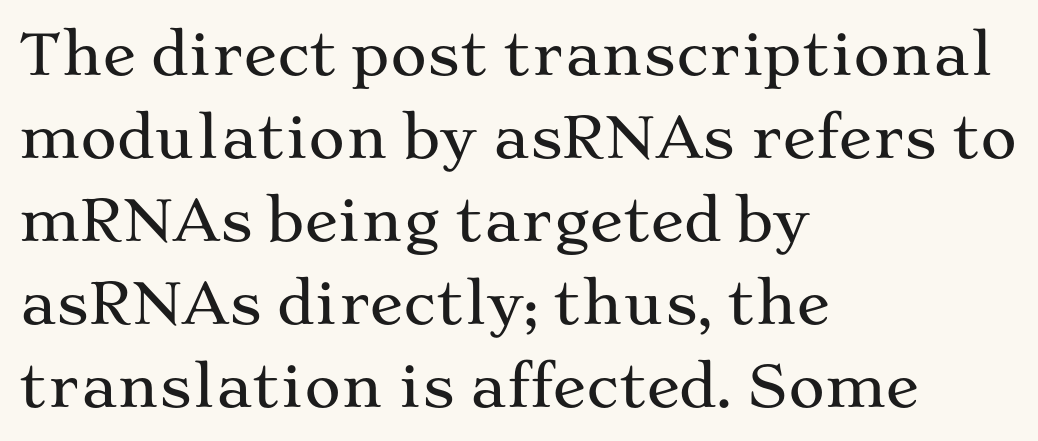
Q: Is the text italic (slanted)? A: No, it is upright.
Q: Is the typeface a serif or a sans-serif typeface? A: Serif.
Q: Is the text underlined? A: No.
Q: How is the paragraph aligned? A: Left-aligned.
Q: Is the spacing between letters normal or unusually wide? A: Normal.
Q: Is the spacing between lines tight, normal or loose? A: Normal.
Q: Width (condensed, normal, or wide)? A: Wide.
Q: Stroke contrast? A: Medium.
Q: x-height? A: Medium.
Q: Monospaced? A: No.
